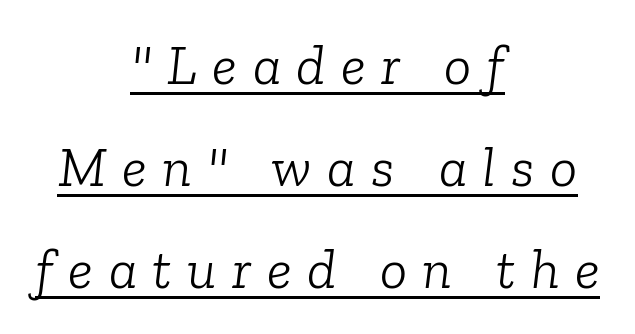
{"serif": "yes", "italic": "yes", "lean": "right", "slant_degrees": 6, "bold": "no", "weight": "light", "width": "normal", "stroke_contrast": "low", "x_height": "medium", "monospaced": "no", "underline": "yes", "align": "center", "line_spacing_ratio": 1.79, "letter_spacing": "wide", "letter_spacing_em": 0.27, "glyph_px": 57}
